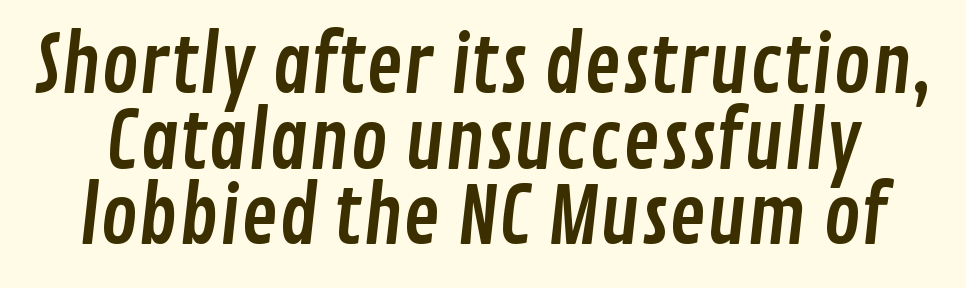
The image shows 78 px condensed sans-serif type; set tight line spacing (0.97x), normal letter spacing, not underlined; low stroke contrast and a medium x-height.
